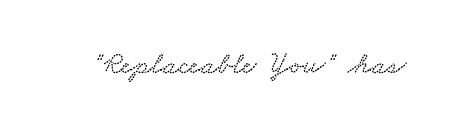
Q: Is the text underlined? A: No.
Q: Is the spacing between letters normal or unusually wide? A: Normal.
Q: Width (condensed, normal, or wide)? A: Wide.
Q: Stroke contrast? A: Low.
Q: x-height? A: Small.
Q: Monospaced? A: No.
